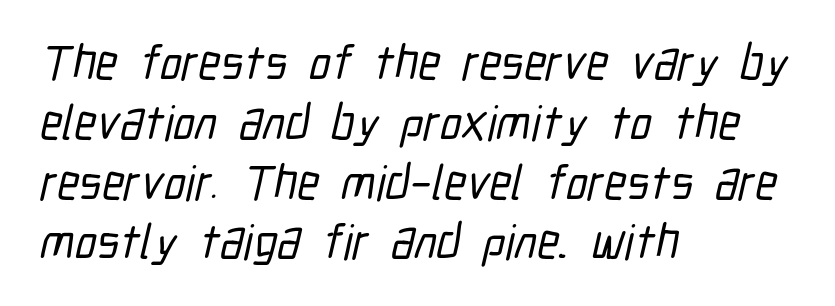
Q: Is the typeface a serif or a sans-serif typeface? A: Sans-serif.
Q: Is the text underlined? A: No.
Q: How is the paragraph aligned? A: Left-aligned.
Q: Is the spacing between letters normal or unusually wide? A: Normal.
Q: Width (condensed, normal, or wide)? A: Condensed.
Q: Stroke contrast? A: Low.
Q: x-height? A: Medium.
Q: Monospaced? A: No.
